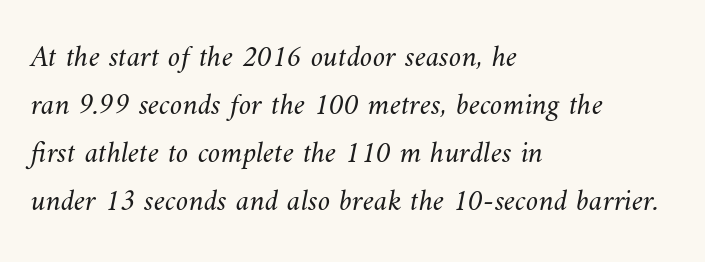
The image shows 31 px light type; set left-aligned, normal line spacing (1.55x), normal letter spacing, not underlined; medium stroke contrast and a small x-height.
